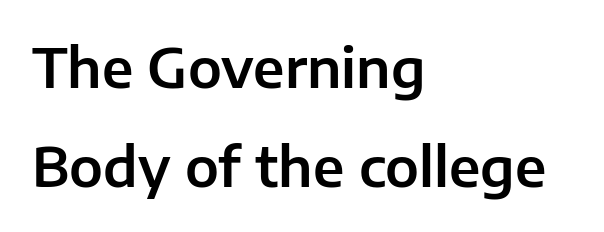
The passage shown is not underscored anywhere. Font category for this specimen: sans-serif. Notice how the passage keeps a crisp vertical edge on the left only. Posture: vertical.
